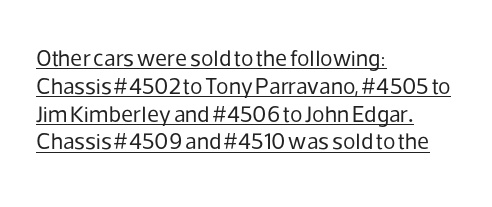
The image shows 23 px text type, upright; set left-aligned, line spacing 1.21x, normal letter spacing, underlined.
